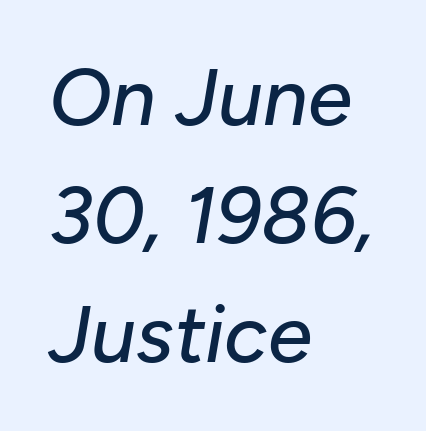
{"italic": "yes", "lean": "right", "slant_degrees": 10, "width": "normal", "stroke_contrast": "low", "x_height": "medium", "monospaced": "no", "underline": "no", "align": "left", "line_spacing": "normal", "line_spacing_ratio": 1.48, "letter_spacing": "normal", "letter_spacing_em": 0.0, "glyph_px": 80}
